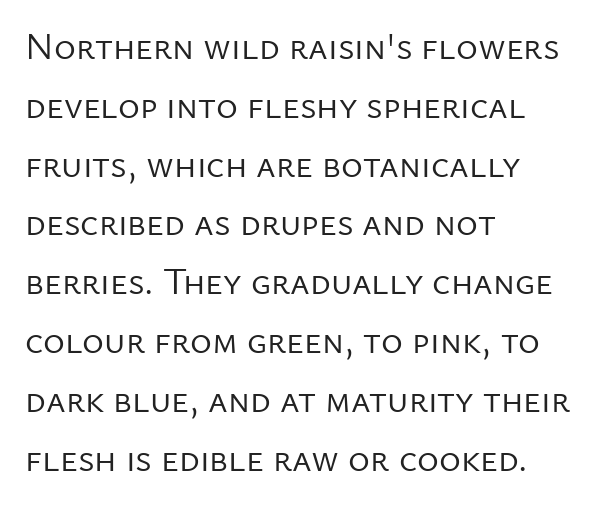
{"serif": "no", "italic": "no", "bold": "no", "weight": "regular", "width": "normal", "stroke_contrast": "low", "x_height": "medium", "monospaced": "no", "underline": "no", "align": "left", "line_spacing": "normal", "line_spacing_ratio": 1.59, "letter_spacing": "normal", "letter_spacing_em": 0.0, "glyph_px": 37}
